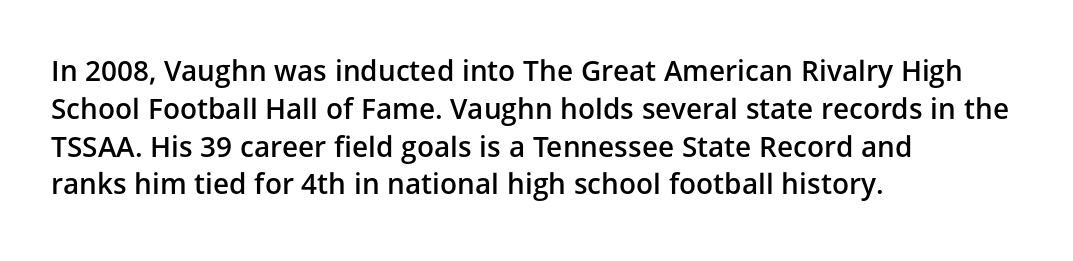
{"serif": "no", "italic": "no", "bold": "semi", "weight": "semibold", "width": "normal", "stroke_contrast": "low", "x_height": "medium", "monospaced": "no", "underline": "no", "align": "left", "line_spacing": "normal", "line_spacing_ratio": 1.35, "letter_spacing": "normal", "letter_spacing_em": 0.0, "glyph_px": 28}
